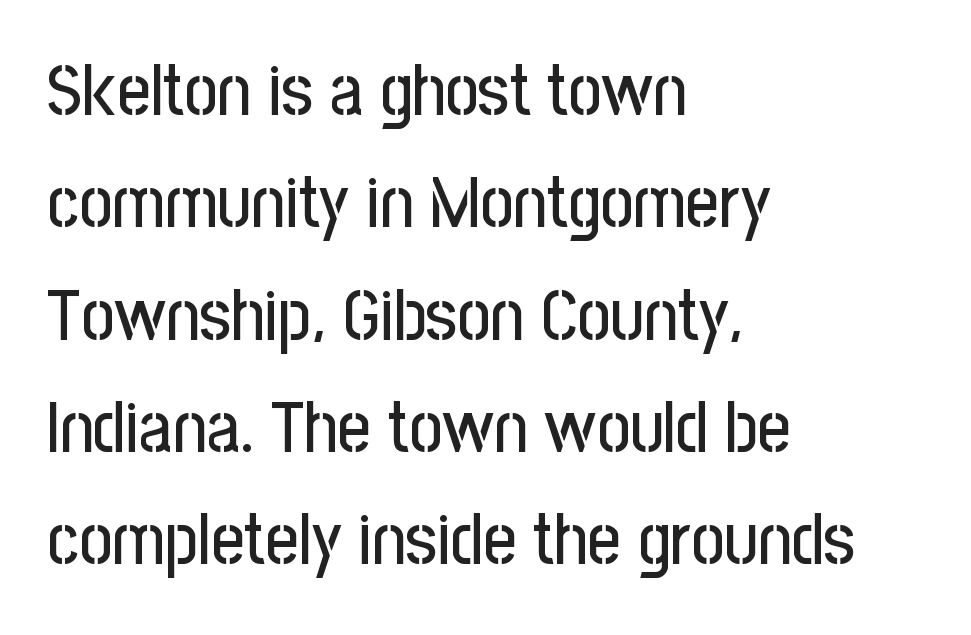
{"serif": "no", "italic": "no", "width": "condensed", "stroke_contrast": "low", "x_height": "medium", "monospaced": "no", "underline": "no", "align": "left", "line_spacing": "normal", "line_spacing_ratio": 1.56, "letter_spacing": "normal", "letter_spacing_em": 0.0, "glyph_px": 72}
